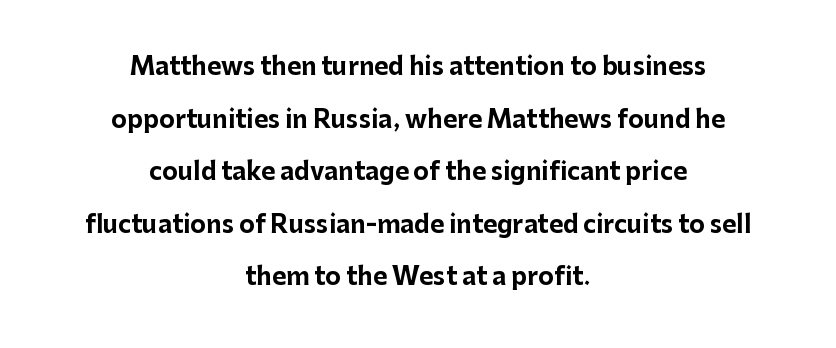
Q: Is the text bold? A: Yes.
Q: Is the text italic (slanted)? A: No, it is upright.
Q: Is the text underlined? A: No.
Q: How is the paragraph aligned? A: Centered.
Q: Is the spacing between letters normal or unusually wide? A: Normal.
Q: Is the spacing between lines tight, normal or loose? A: Loose.
